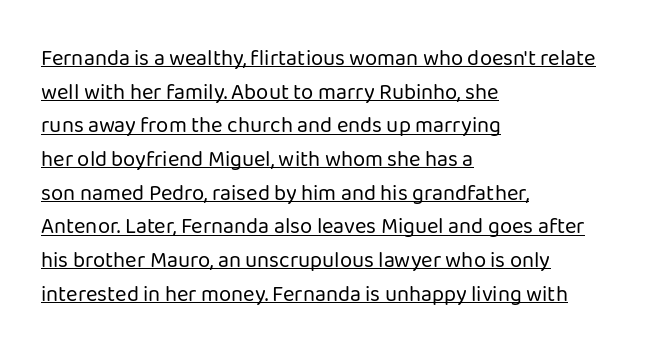
Q: Is the text bold? A: No.
Q: Is the text italic (slanted)? A: No, it is upright.
Q: Is the text underlined? A: Yes.
Q: How is the paragraph aligned? A: Left-aligned.
Q: Is the spacing between letters normal or unusually wide? A: Normal.
Q: Is the spacing between lines tight, normal or loose? A: Normal.
